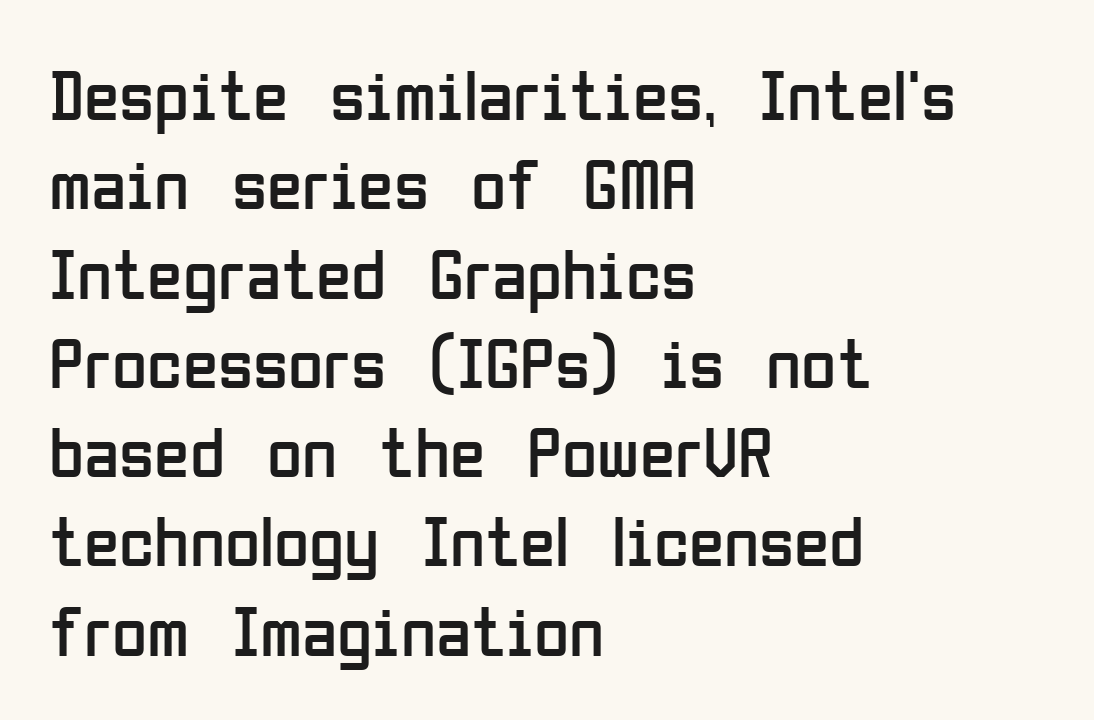
{"serif": "no", "italic": "no", "bold": "no", "weight": "regular", "width": "condensed", "stroke_contrast": "low", "x_height": "medium", "monospaced": "no", "underline": "no", "align": "left", "line_spacing_ratio": 1.24, "letter_spacing": "normal", "letter_spacing_em": 0.0, "glyph_px": 72}
